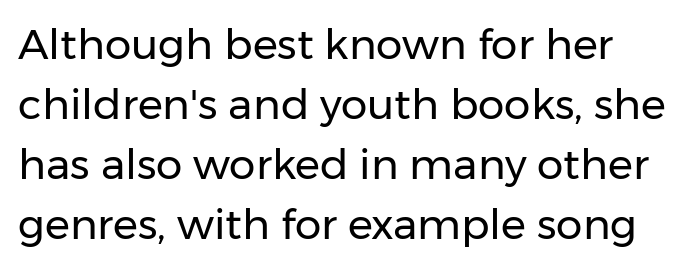
Grotesque or geometric, the face here clearly has no serifs. Heft: none added — not bold. Unmarked baselines from the first word to the last. Is this a fixed-width face? No — the glyphs have proportional, varying widths. The letterforms sit shoulder to shoulder at normal distance. It's the straight-up-and-down kind of type.
